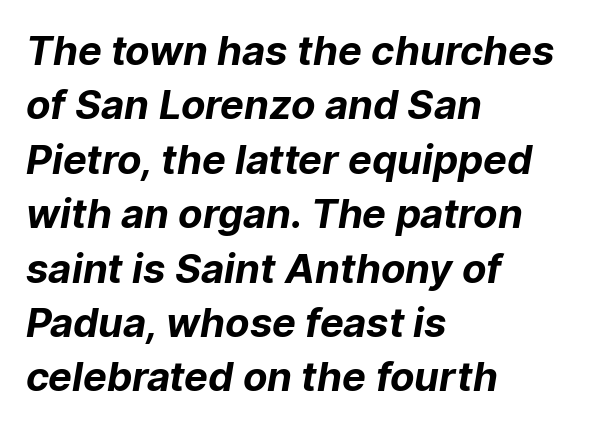
The image shows 40 px bold sans-serif type; set left-aligned, normal line spacing (1.36x), normal letter spacing, not underlined; low stroke contrast and a medium x-height.
